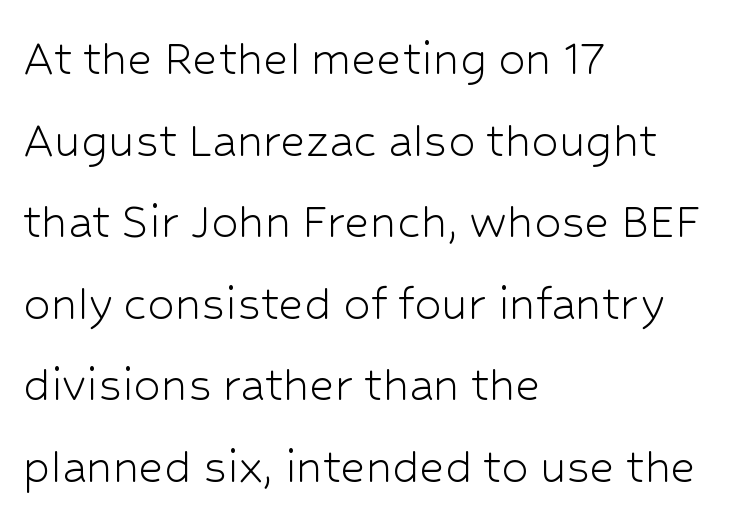
The image shows 54 px light sans-serif type, upright; set left-aligned, normal line spacing (1.51x), normal letter spacing, not underlined; low stroke contrast and a medium x-height.
